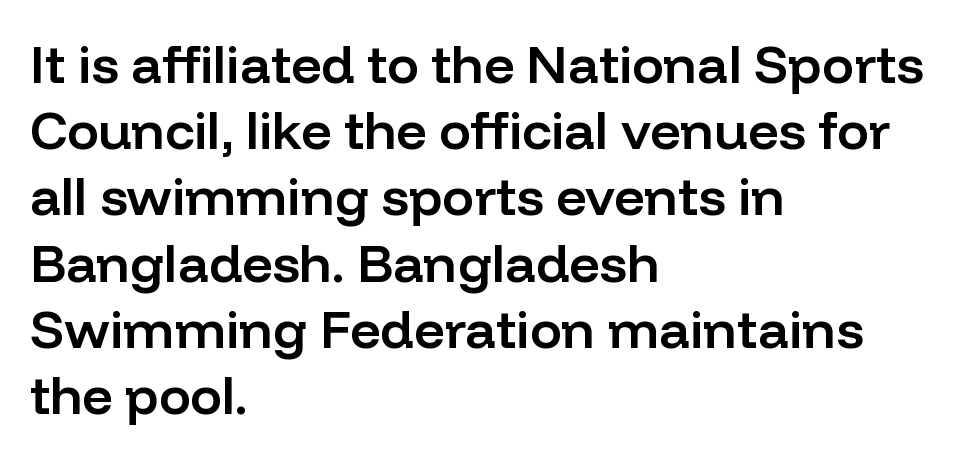
Examine the stroke ends and you'll find no serifs. The paragraph has a hard left edge and a soft right edge. Each row of text sits above clean, open space. The passage shown is typed in a proportional face where columns would drift.
